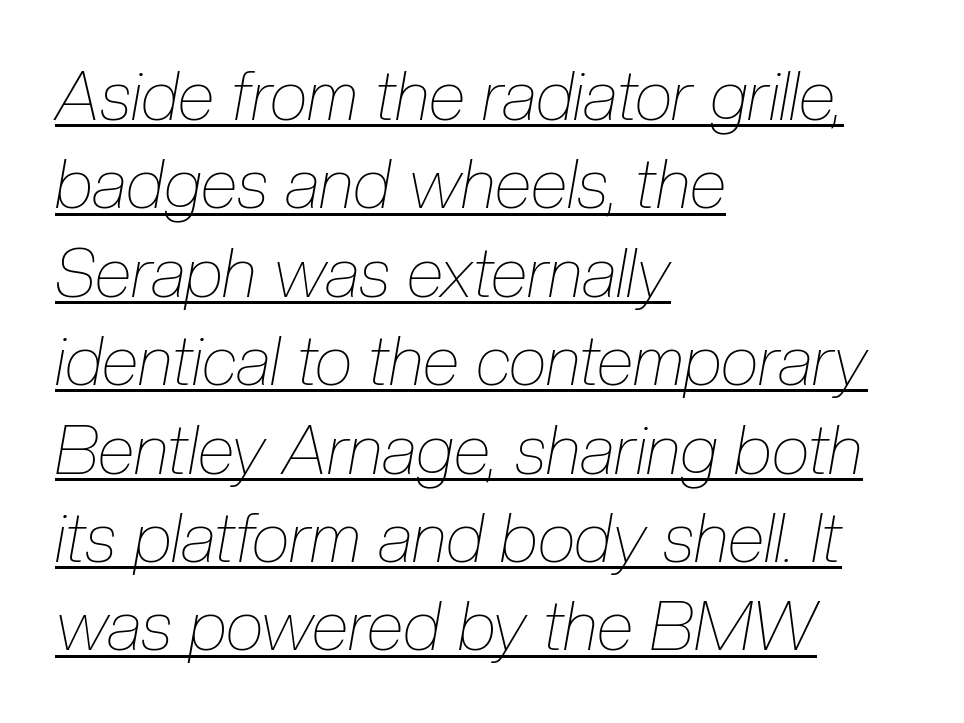
Think of a printed novel: that variable character pitch is what you see here. Left-aligned paragraph, ragged on the right. Somebody hit Ctrl+U on this one — the words are underlined. Compared with typical body copy, the letter spacing here is the same. No extra ink here — the face is not bold.
